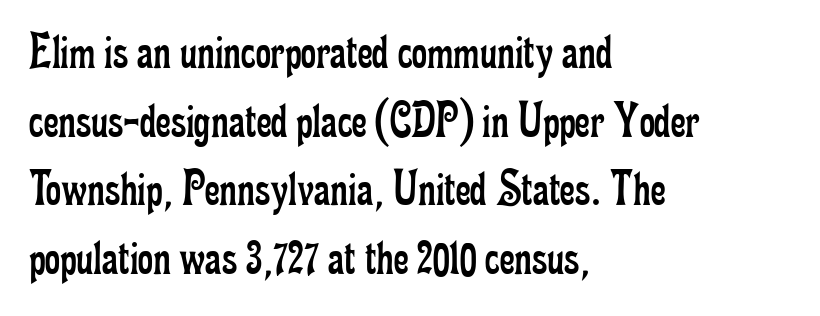
Q: Is the text bold? A: No.
Q: Is the text italic (slanted)? A: No, it is upright.
Q: Is the typeface a serif or a sans-serif typeface? A: Serif.
Q: Is the text underlined? A: No.
Q: How is the paragraph aligned? A: Left-aligned.
Q: Is the spacing between letters normal or unusually wide? A: Normal.
Q: Is the spacing between lines tight, normal or loose? A: Normal.
Q: Width (condensed, normal, or wide)? A: Condensed.
Q: Stroke contrast? A: Low.
Q: x-height? A: Small.
Q: Monospaced? A: No.
